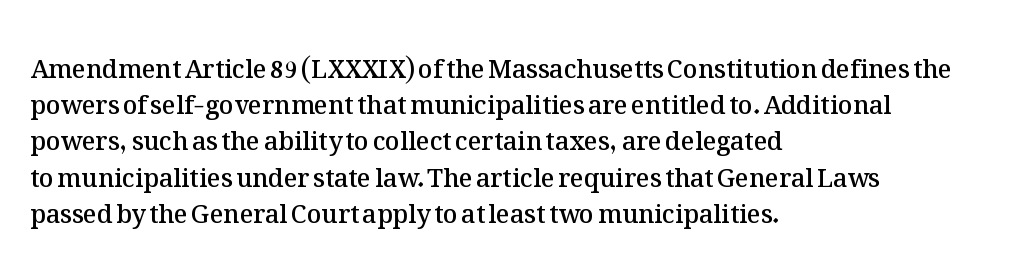
{"italic": "no", "bold": "semi", "underline": "no", "align": "left", "line_spacing": "normal", "line_spacing_ratio": 1.45, "letter_spacing": "normal", "letter_spacing_em": 0.0, "glyph_px": 25}
